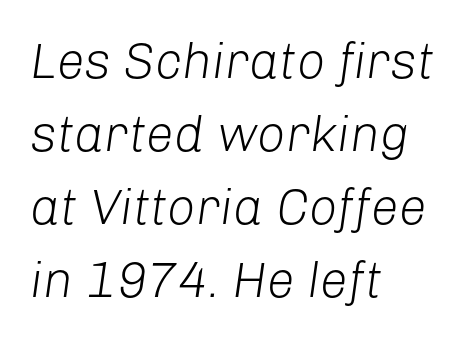
The image shows 50 px light type, italic (leaning right); set left-aligned, normal line spacing (1.46x), normal letter spacing, not underlined; low stroke contrast and a medium x-height.
